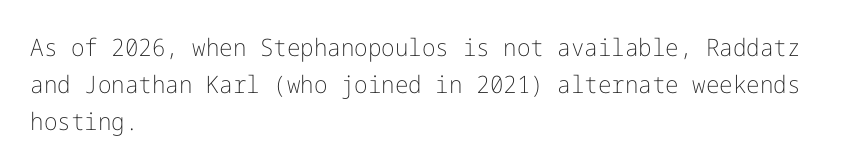
{"italic": "no", "bold": "no", "underline": "no", "align": "left", "line_spacing": "normal", "line_spacing_ratio": 1.54, "letter_spacing": "normal", "letter_spacing_em": 0.0, "glyph_px": 24}
